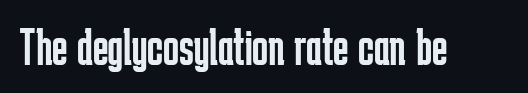
{"serif": "no", "italic": "no", "bold": "no", "weight": "regular", "width": "condensed", "stroke_contrast": "low", "x_height": "medium", "monospaced": "no", "underline": "no", "letter_spacing": "normal", "letter_spacing_em": 0.0, "glyph_px": 53}
